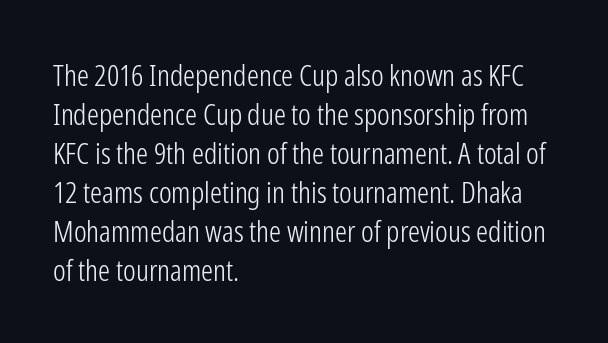
The image shows 30 px light, condensed sans-serif type, upright; set left-aligned, normal line spacing (1.3x), normal letter spacing, not underlined; low stroke contrast and a medium x-height.
